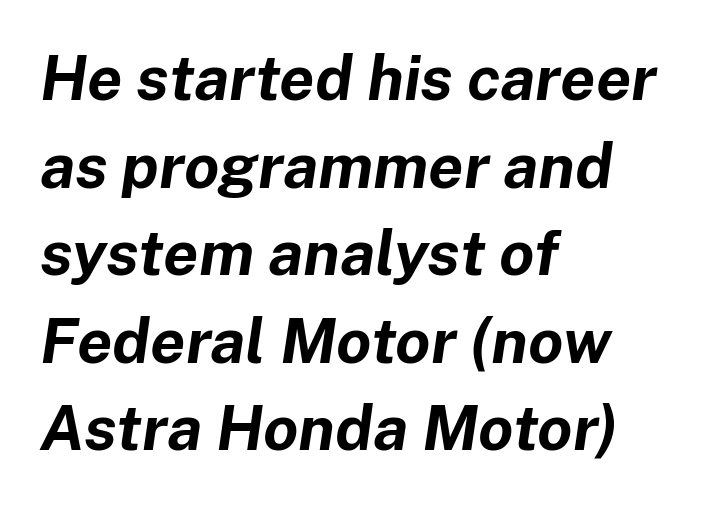
The image shows 63 px bold type, italic (leaning right); set left-aligned, normal line spacing (1.39x), normal letter spacing, not underlined; low stroke contrast and a medium x-height.
